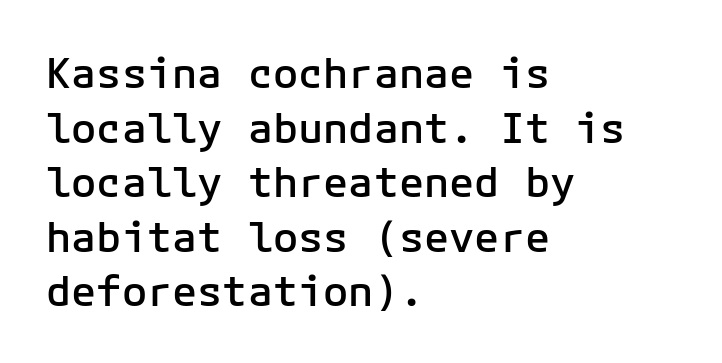
{"serif": "no", "italic": "no", "bold": "semi", "weight": "semibold", "width": "normal", "stroke_contrast": "low", "x_height": "medium", "monospaced": "yes", "underline": "no", "align": "left", "line_spacing": "normal", "line_spacing_ratio": 1.3, "letter_spacing": "normal", "letter_spacing_em": 0.0, "glyph_px": 42}
